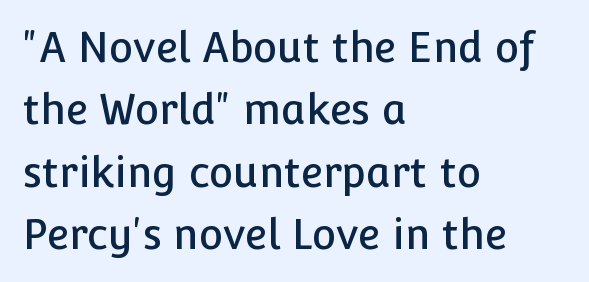
{"serif": "no", "italic": "no", "width": "normal", "stroke_contrast": "low", "x_height": "medium", "monospaced": "no", "underline": "no", "align": "left", "line_spacing": "normal", "line_spacing_ratio": 1.52, "letter_spacing": "normal", "letter_spacing_em": 0.0, "glyph_px": 41}
